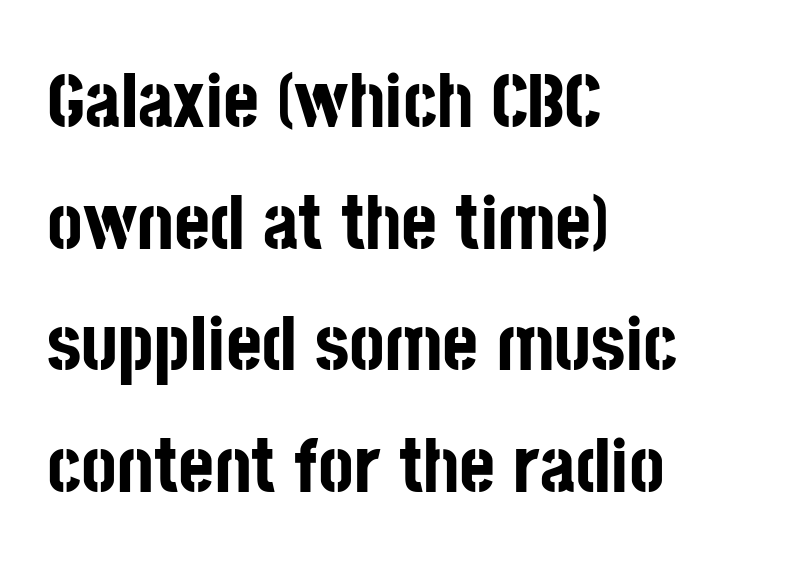
{"serif": "no", "italic": "no", "bold": "yes", "weight": "bold", "width": "condensed", "stroke_contrast": "low", "x_height": "large", "monospaced": "no", "underline": "no", "align": "left", "line_spacing": "normal", "line_spacing_ratio": 1.58, "letter_spacing": "normal", "letter_spacing_em": 0.0, "glyph_px": 77}
